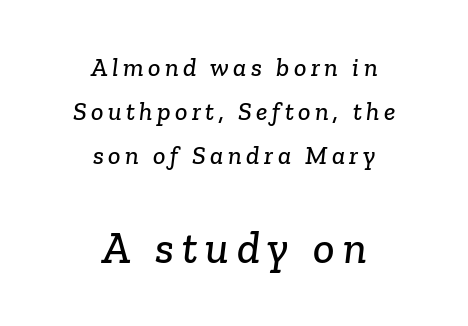
Two sizes are in play, and the larger belongs to the second block. The block of text has a typical density, with ordinary space between rows. Bare-footed words on every line. The paragraph has two soft edges and a firm central axis.
